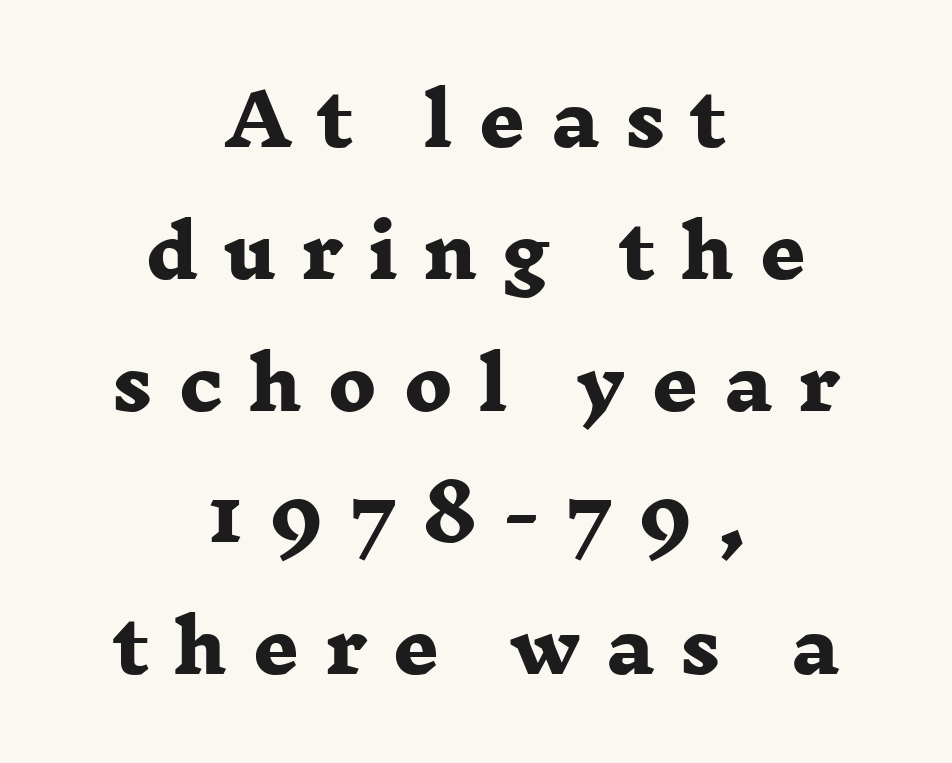
What stands out about the letter spacing? Its width — letters are far apart. These lines are composed in type with serifs. Does the copy run flush right? No — it is centered line by line. Beneath every word, the page is bare.
